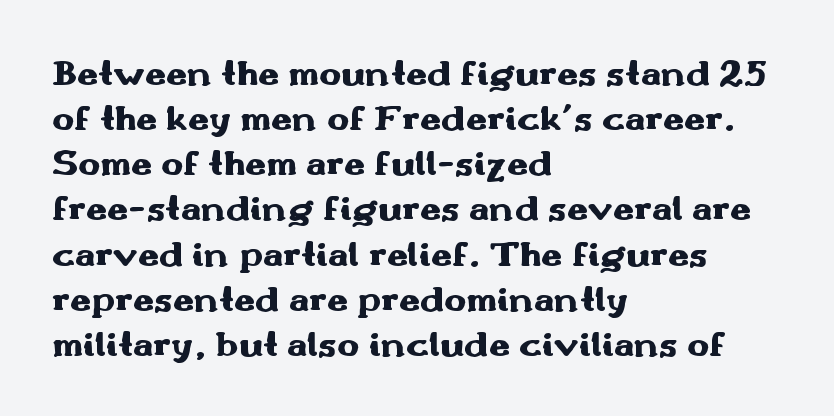
The image shows 37 px heavy, wide sans-serif type, upright; set left-aligned, line spacing 1.22x, normal letter spacing, not underlined; medium stroke contrast and a small x-height.
